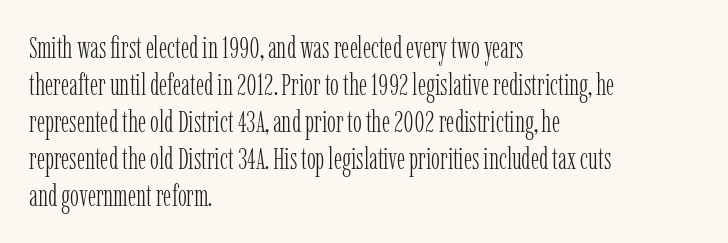
The zone under the glyphs is completely vacant. A classic flush-left, rag-right setting is used for this passage. The text was rendered using a seriffed face with decorative stroke endings. The specimen reads as upright at a glance. Each letter keeps its own natural width here, so spacing adapts to shape.
